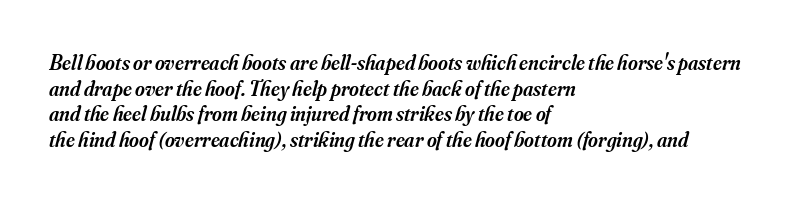
The image shows 21 px text type, italic (leaning right); set left-aligned, line spacing 1.22x, normal letter spacing, not underlined.
